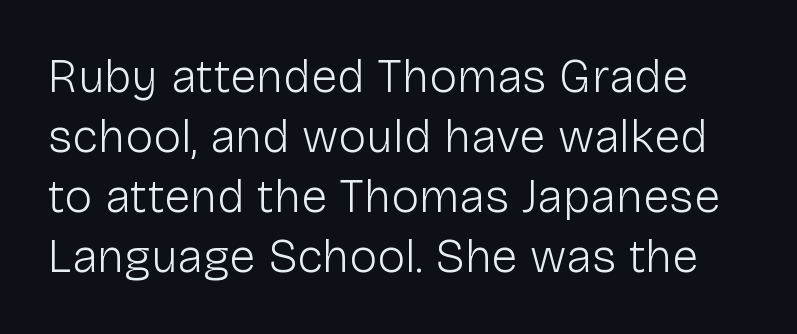
The image shows 47 px light sans-serif type, upright; set normal line spacing (1.28x), normal letter spacing, not underlined; low stroke contrast and a medium x-height.
